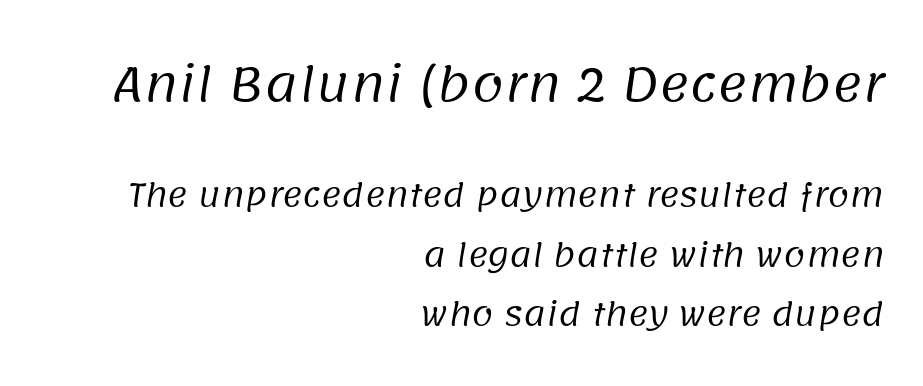
This is not heavy type; no bold has been used. Two sizes are in play, and the larger belongs to the first block. These lines are rendered in a variable-pitch font. The passage shown stacks its lines with a broad gap. The passage shown is not underscored anywhere.
